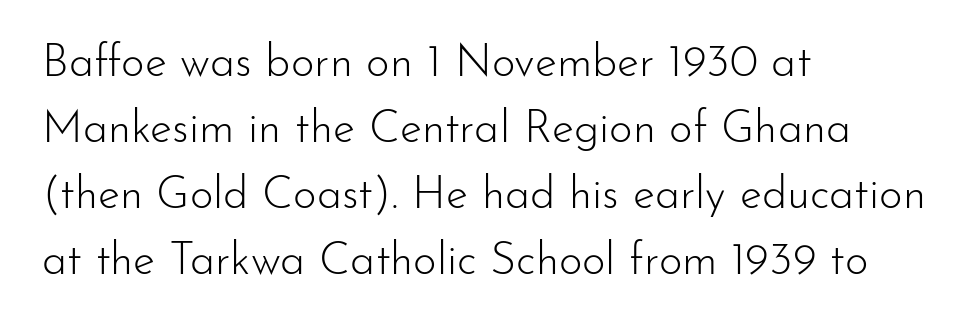
Q: Is the text bold? A: No.
Q: Is the text italic (slanted)? A: No, it is upright.
Q: Is the typeface a serif or a sans-serif typeface? A: Sans-serif.
Q: Is the text underlined? A: No.
Q: How is the paragraph aligned? A: Left-aligned.
Q: Is the spacing between letters normal or unusually wide? A: Normal.
Q: Is the spacing between lines tight, normal or loose? A: Normal.
Q: Width (condensed, normal, or wide)? A: Normal.
Q: Stroke contrast? A: Low.
Q: x-height? A: Small.
Q: Monospaced? A: No.
